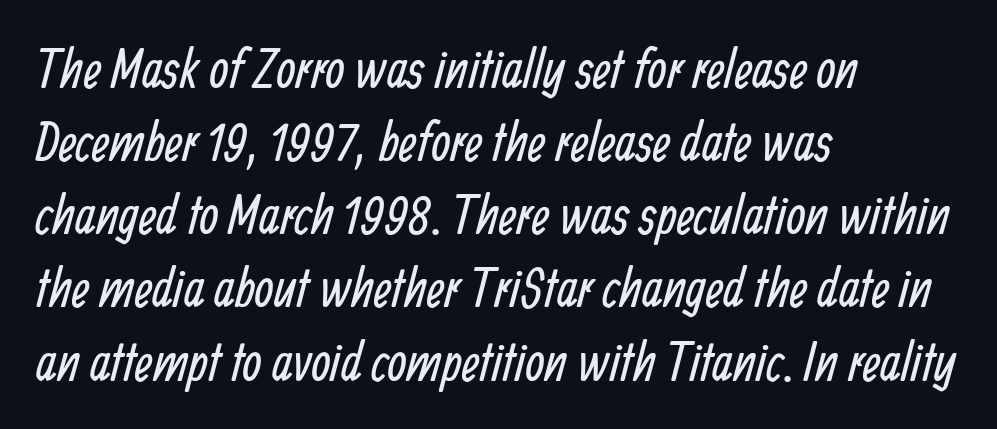
Q: Is the text bold? A: No.
Q: Is the typeface a serif or a sans-serif typeface? A: Sans-serif.
Q: Is the text underlined? A: No.
Q: How is the paragraph aligned? A: Left-aligned.
Q: Is the spacing between letters normal or unusually wide? A: Normal.
Q: Is the spacing between lines tight, normal or loose? A: Normal.
Q: Width (condensed, normal, or wide)? A: Condensed.
Q: Stroke contrast? A: Low.
Q: x-height? A: Medium.
Q: Monospaced? A: No.
